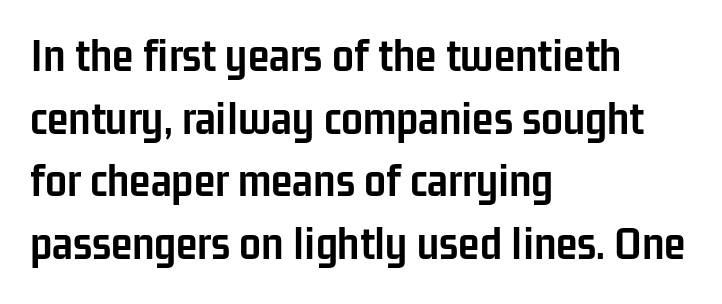
Proportional: the letters do not fall into vertical columns. This is the regular roman posture of the typeface. No feet cap the strokes, marking this as sans-serif type. The face used here has the dense, thick strokes of a bold. Observe the ordinary spacing: letters are neighbours, not strangers.
